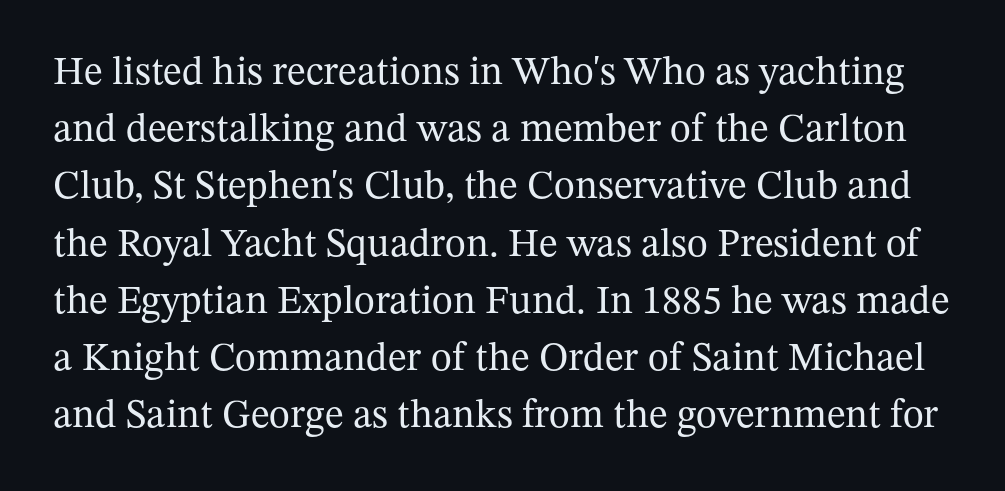
Q: Is the text bold? A: No.
Q: Is the text italic (slanted)? A: No, it is upright.
Q: Is the typeface a serif or a sans-serif typeface? A: Serif.
Q: Is the text underlined? A: No.
Q: Is the spacing between letters normal or unusually wide? A: Normal.
Q: Is the spacing between lines tight, normal or loose? A: Normal.
Q: Width (condensed, normal, or wide)? A: Normal.
Q: Stroke contrast? A: Medium.
Q: x-height? A: Medium.
Q: Monospaced? A: No.
